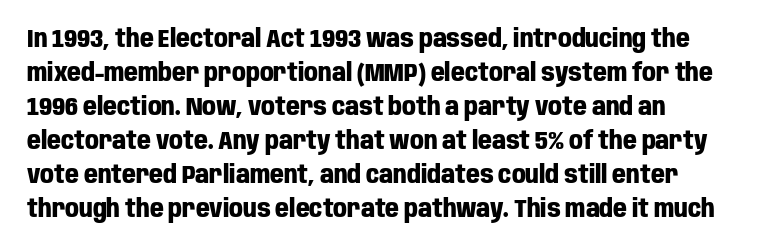
{"italic": "no", "bold": "yes", "underline": "no", "align": "left", "line_spacing": "normal", "line_spacing_ratio": 1.42, "letter_spacing": "normal", "letter_spacing_em": 0.0, "glyph_px": 24}
